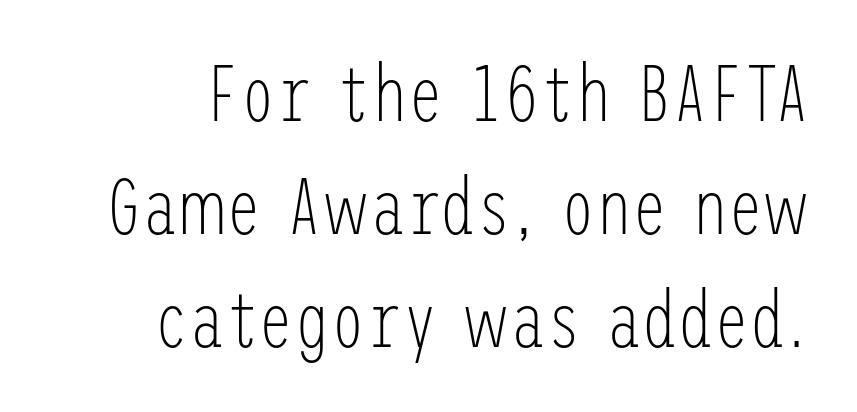
Short note: letters normally spaced. Compared with typical paragraphs, the rows here are spaced about the same. The characters are drawn with everyday or finer stroke widths. The zone under the glyphs is completely vacant. Serifs: no, the terminals of the letterforms are clean.
